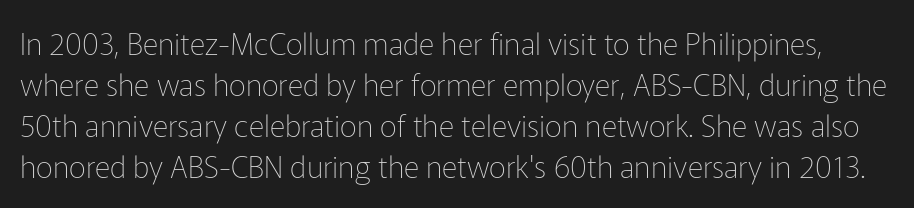
The image shows 30 px thin sans-serif type, upright; set normal line spacing (1.37x), normal letter spacing, not underlined; low stroke contrast and a medium x-height.
